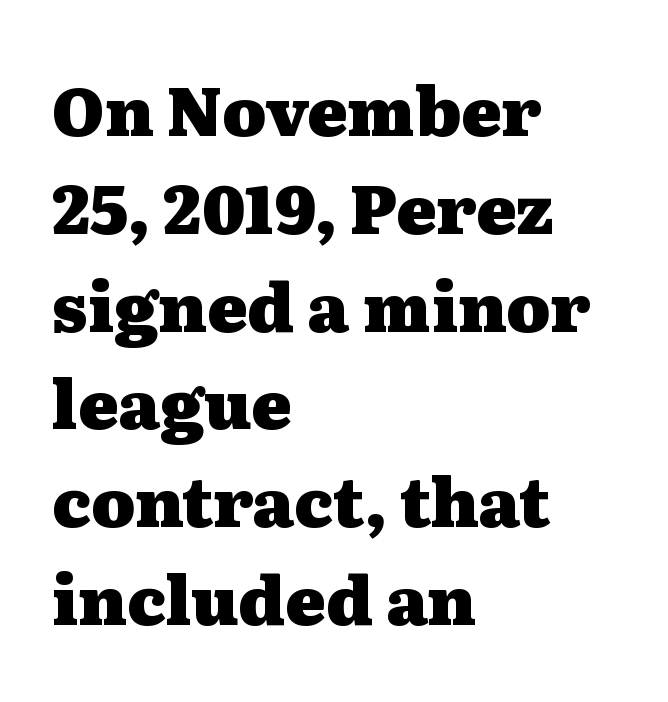
Quick note: underline off. Each letter keeps its own natural width here, so spacing adapts to shape. The typesetting leans heavy: a genuine bold. Observe the ordinary spacing: letters are neighbours, not strangers. Is this a sans? No — the strokes have serifs.
